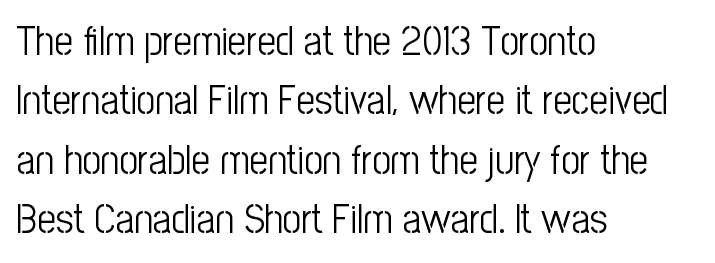
The image shows 41 px light, condensed sans-serif type, upright; set left-aligned, normal line spacing (1.45x), normal letter spacing, not underlined; low stroke contrast and a medium x-height.
